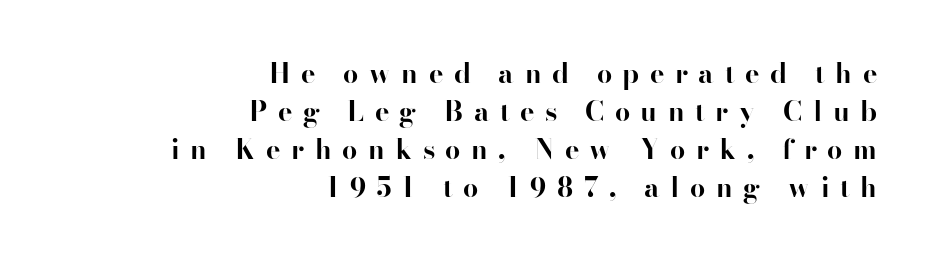
Short note: letters widely spaced. A typesetter would mark this as roman, not italic. You'd pick this weight for a headline — it's a proper bold. Rule under the text: the space is simply empty. Honestly, the row spacing looks completely unremarkable. The paragraph shown leans on its right margin.
